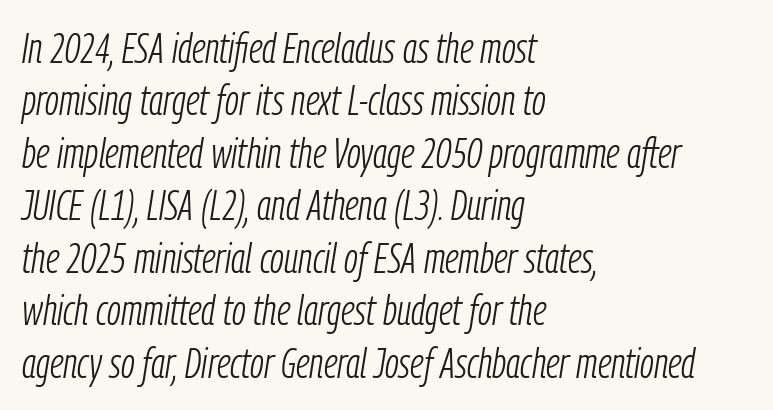
{"italic": "yes", "lean": "right", "slant_degrees": 9, "bold": "no", "weight": "light", "width": "condensed", "stroke_contrast": "low", "x_height": "medium", "monospaced": "no", "underline": "no", "align": "left", "line_spacing": "normal", "line_spacing_ratio": 1.25, "letter_spacing": "normal", "letter_spacing_em": 0.0, "glyph_px": 42}
